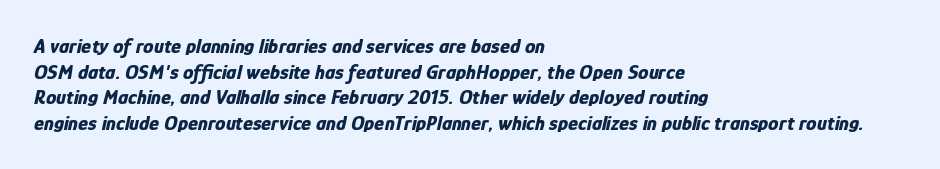
{"italic": "yes", "lean": "right", "slant_degrees": 12, "bold": "yes", "underline": "no", "align": "left", "line_spacing_ratio": 1.22, "letter_spacing": "normal", "letter_spacing_em": 0.0, "glyph_px": 21}
